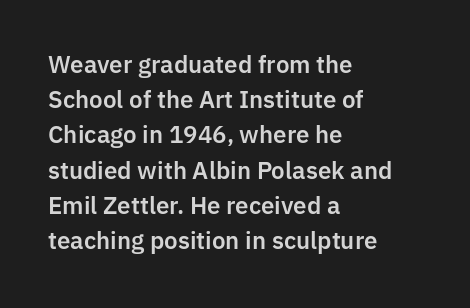
{"italic": "no", "underline": "no", "align": "left", "line_spacing": "normal", "line_spacing_ratio": 1.53, "letter_spacing": "normal", "letter_spacing_em": 0.0, "glyph_px": 23}
